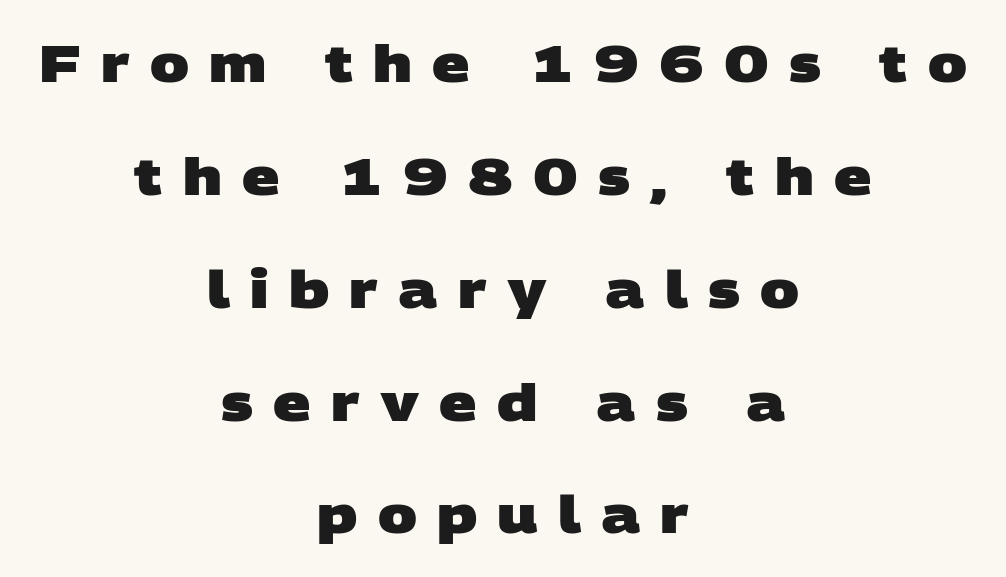
Q: Is the text bold? A: Yes.
Q: Is the typeface a serif or a sans-serif typeface? A: Sans-serif.
Q: Is the text underlined? A: No.
Q: How is the paragraph aligned? A: Centered.
Q: Is the spacing between letters normal or unusually wide? A: Unusually wide.
Q: Is the spacing between lines tight, normal or loose? A: Loose.
Q: Width (condensed, normal, or wide)? A: Wide.
Q: Stroke contrast? A: Low.
Q: x-height? A: Large.
Q: Monospaced? A: No.
